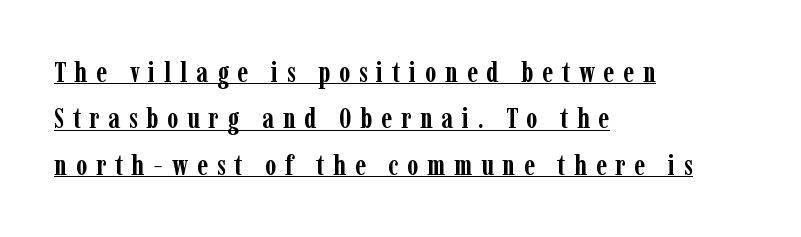
The image shows 29 px semibold, condensed serif type, upright; set left-aligned, normal line spacing (1.6x), unusually wide letter spacing (+0.3 em), underlined; low stroke contrast and a medium x-height.
